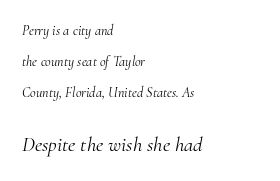
The space directly below the letters is spotless. The letters sit at their default tracking, neither squeezed nor spread. Leading: increased. On a weight scale, this lands at 450 or below.
